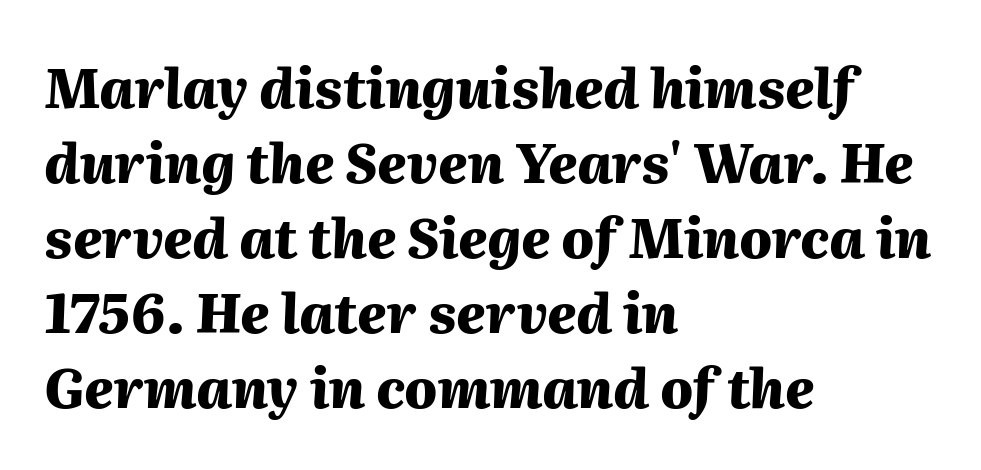
The image shows 54 px heavy type, italic (leaning right); set left-aligned, normal line spacing (1.39x), normal letter spacing, not underlined; medium stroke contrast and a medium x-height.
